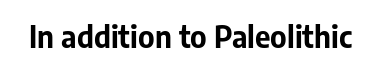
The image shows 30 px bold sans-serif type, upright; set normal letter spacing, not underlined; low stroke contrast and a medium x-height.
